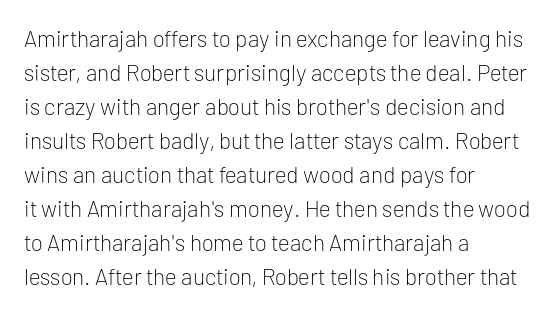
The type sits square on the baseline with zero lean. Stem width sits at or under what a default text font uses. Horizontally, the lines are justified to the leading edge only. This sample keeps an unexceptional amount of space between lines. The space beneath each line is pristine and unruled. There is no visible air inserted between adjacent glyphs.
